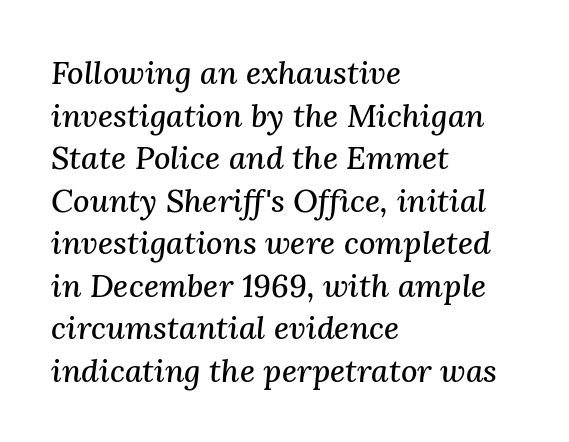
{"serif": "yes", "italic": "yes", "lean": "right", "slant_degrees": 3, "width": "normal", "stroke_contrast": "medium", "x_height": "medium", "monospaced": "no", "underline": "no", "align": "left", "line_spacing": "normal", "line_spacing_ratio": 1.33, "letter_spacing": "normal", "letter_spacing_em": 0.0, "glyph_px": 32}
